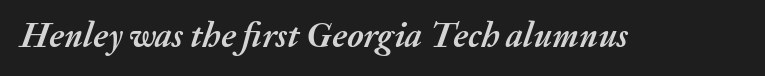
The image shows 35 px semibold type, italic (leaning right); set normal letter spacing, not underlined; medium stroke contrast and a medium x-height.
